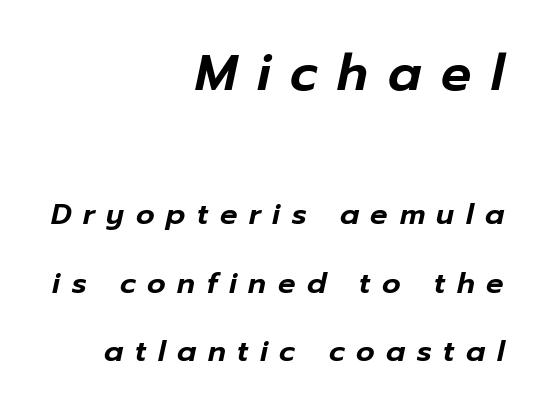
{"italic": "yes", "lean": "right", "slant_degrees": 12, "width": "normal", "stroke_contrast": "low", "x_height": "medium", "monospaced": "no", "underline": "no", "align": "right", "line_spacing": "loose", "line_spacing_ratio": 2.35, "letter_spacing": "wide", "letter_spacing_em": 0.4, "larger_block": "first", "size_ratio": 1.72, "glyph_px": 50}
